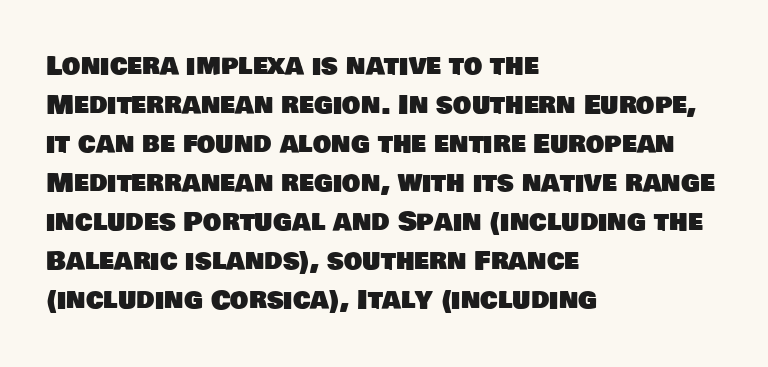
{"underline": "no", "align": "left", "line_spacing": "normal", "line_spacing_ratio": 1.5, "letter_spacing": "normal", "letter_spacing_em": 0.0, "glyph_px": 26}
